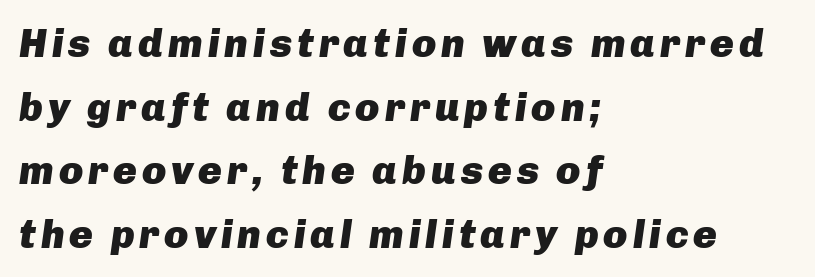
The image shows 40 px heavy type, italic (leaning right); set left-aligned, normal line spacing (1.59x), not underlined; low stroke contrast and a medium x-height.
